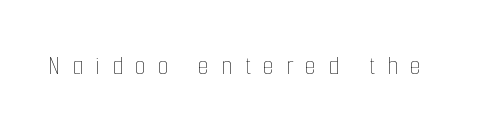
{"italic": "no", "bold": "no", "weight": "thin", "width": "condensed", "stroke_contrast": "low", "x_height": "medium", "monospaced": "no", "underline": "no", "letter_spacing": "wide", "letter_spacing_em": 0.44, "glyph_px": 28}
